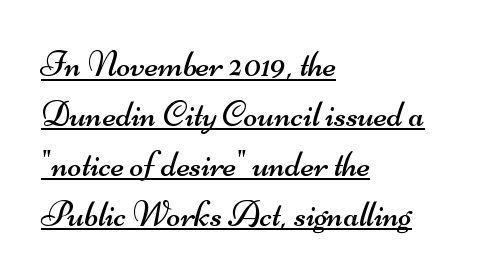
The image shows 37 px regular-weight, wide sans-serif type; set left-aligned, normal line spacing (1.35x), normal letter spacing, underlined; medium stroke contrast and a small x-height.
